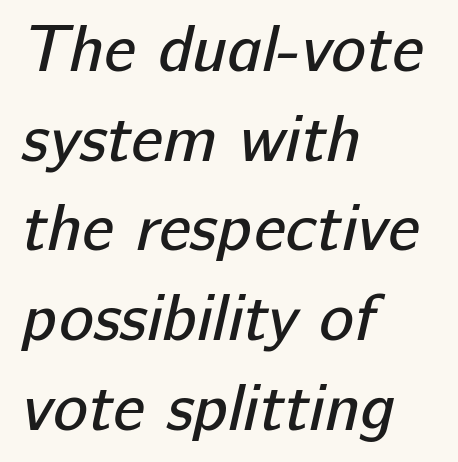
{"serif": "no", "bold": "no", "weight": "regular", "width": "normal", "stroke_contrast": "low", "x_height": "medium", "monospaced": "no", "underline": "no", "align": "left", "line_spacing": "normal", "line_spacing_ratio": 1.38, "letter_spacing": "normal", "letter_spacing_em": 0.0, "glyph_px": 65}
